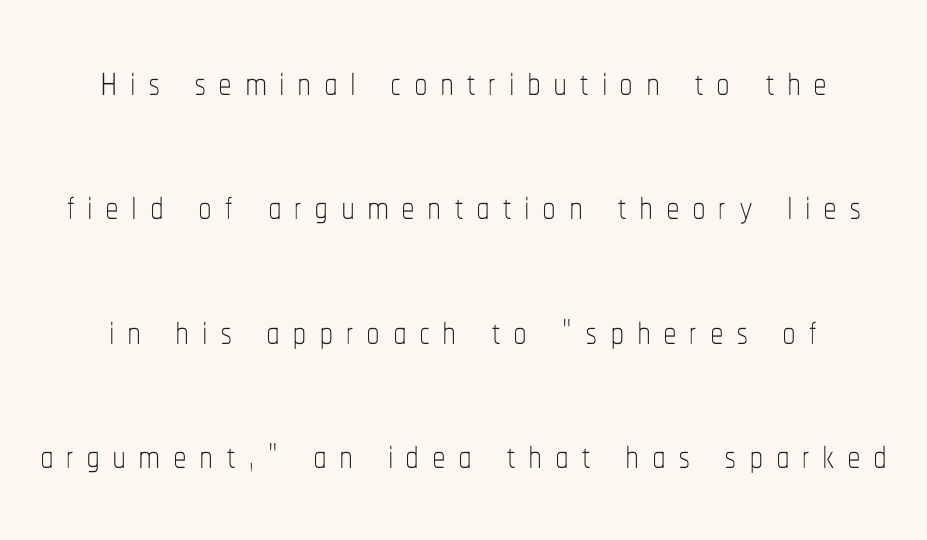
Think of a printed novel: that variable character pitch is what you see here. No word sits above an underline. Every stem runs plumb, perpendicular to the baseline. The typeface has the unassuming heft of standard copy or less.
